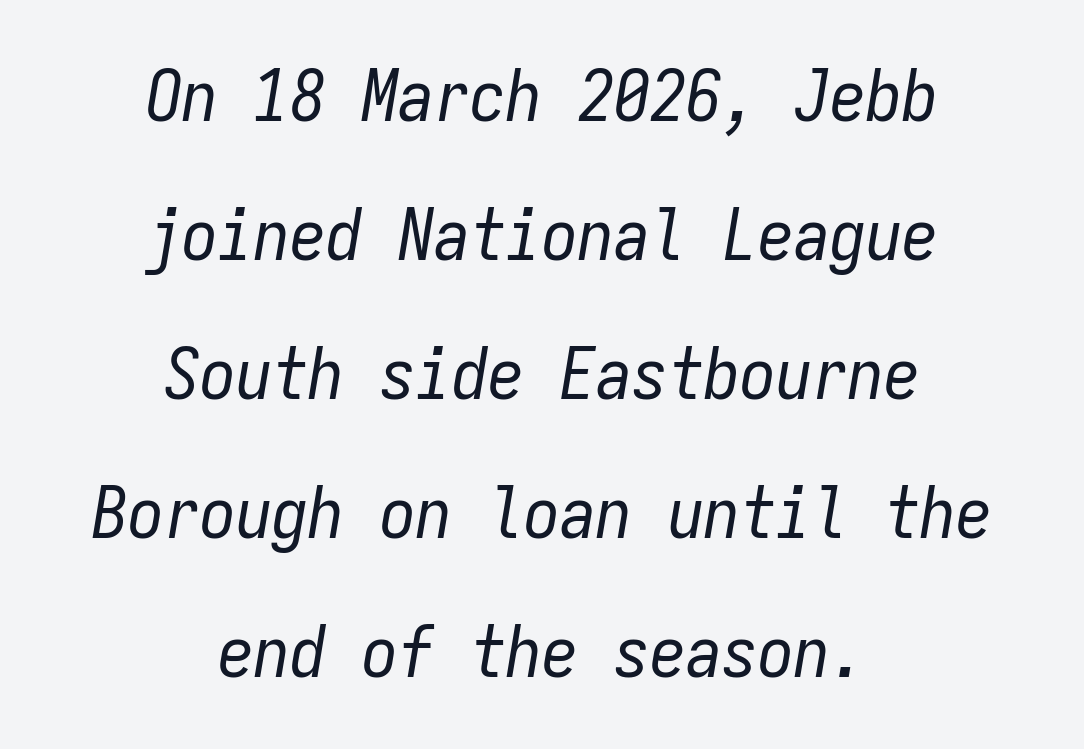
Q: Is the text bold? A: No.
Q: Is the text italic (slanted)? A: Yes, it leans right by about 9 degrees.
Q: Is the text underlined? A: No.
Q: How is the paragraph aligned? A: Centered.
Q: Is the spacing between letters normal or unusually wide? A: Normal.
Q: Is the spacing between lines tight, normal or loose? A: Loose.
Q: Width (condensed, normal, or wide)? A: Condensed.
Q: Stroke contrast? A: Low.
Q: x-height? A: Medium.
Q: Monospaced? A: Yes.
